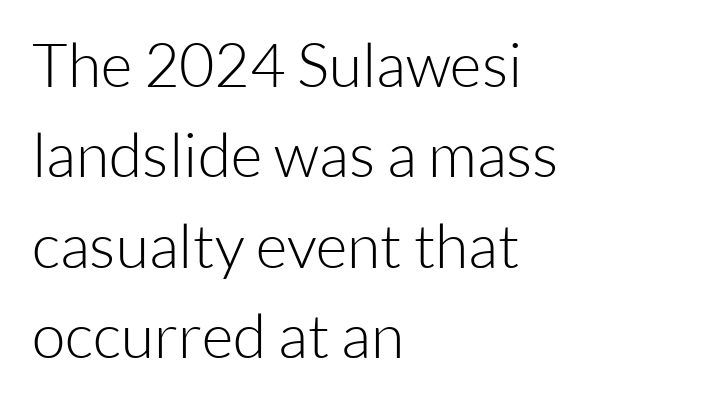
A sans-serif font was chosen for this passage. Heft: none added — not bold. Unlike italic type, these characters show no tilt at all. How are the letters spaced? Ordinarily, with no added tracking. Think of a printed novel: that variable character pitch is what you see here. Quick note: underline off.
